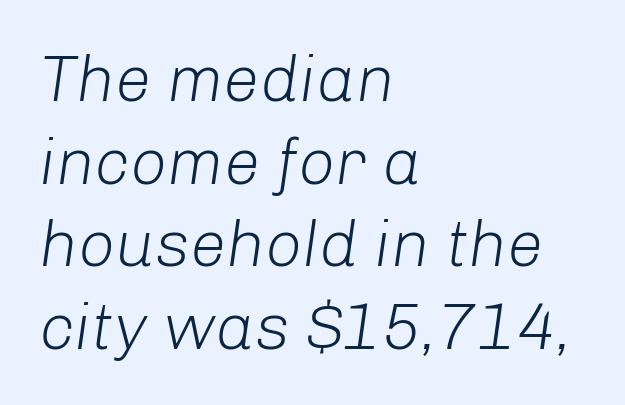
Short and long lines alike share a common starting point at left. Quick note: interline space is typical. The cut favours lightness, reaching ordinary text weight at its darkest. Each letter keeps its own natural width here, so spacing adapts to shape. Observe the ordinary spacing: letters are neighbours, not strangers.
